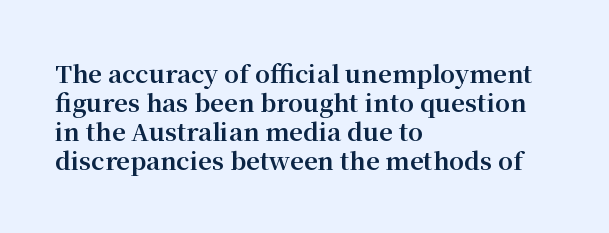
Q: Is the text bold? A: Yes.
Q: Is the text italic (slanted)? A: No, it is upright.
Q: Is the text underlined? A: No.
Q: How is the paragraph aligned? A: Left-aligned.
Q: Is the spacing between letters normal or unusually wide? A: Normal.
